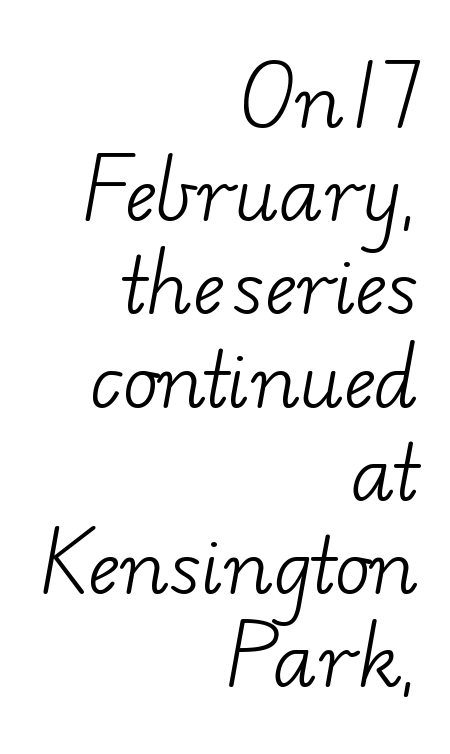
Q: Is the text bold? A: No.
Q: Is the typeface a serif or a sans-serif typeface? A: Serif.
Q: Is the text underlined? A: No.
Q: How is the paragraph aligned? A: Right-aligned.
Q: Is the spacing between letters normal or unusually wide? A: Normal.
Q: Is the spacing between lines tight, normal or loose? A: Normal.
Q: Width (condensed, normal, or wide)? A: Wide.
Q: Stroke contrast? A: Low.
Q: x-height? A: Small.
Q: Monospaced? A: No.
